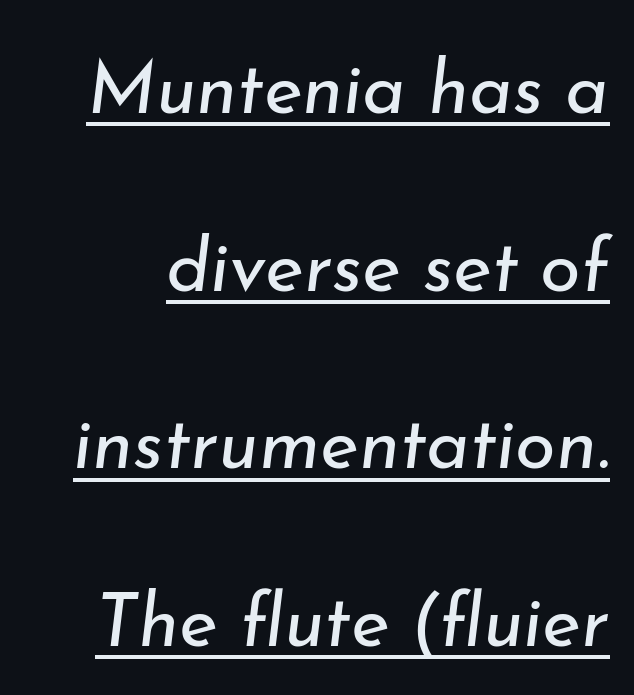
{"italic": "yes", "lean": "right", "slant_degrees": 7, "bold": "no", "weight": "regular", "width": "normal", "stroke_contrast": "low", "x_height": "small", "monospaced": "no", "underline": "yes", "line_spacing": "loose", "line_spacing_ratio": 2.4, "letter_spacing": "normal", "letter_spacing_em": 0.0, "glyph_px": 74}
